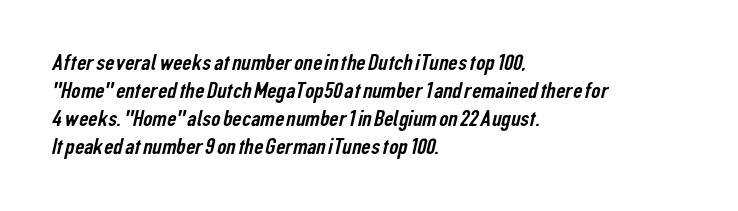
Spacing between characters is what you'd get straight out of the box. No word sits above an underline. Casual observation: everything's shoved over to the left.
